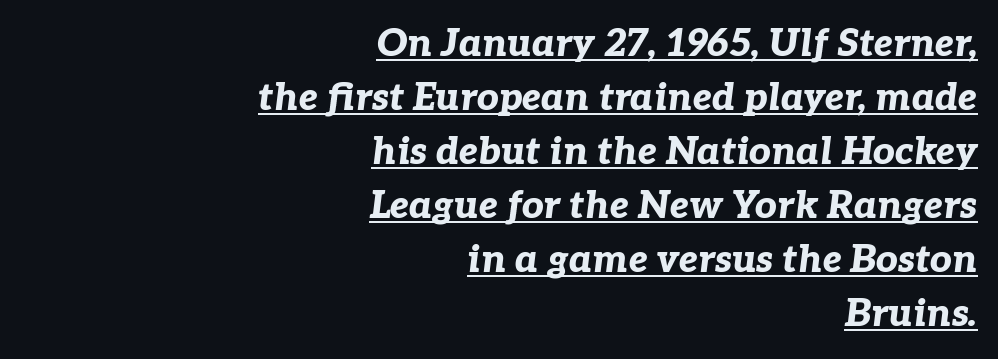
Q: Is the text bold? A: Yes.
Q: Is the text italic (slanted)? A: Yes, it leans right by about 7 degrees.
Q: Is the text underlined? A: Yes.
Q: How is the paragraph aligned? A: Right-aligned.
Q: Is the spacing between letters normal or unusually wide? A: Normal.
Q: Is the spacing between lines tight, normal or loose? A: Normal.
Q: Width (condensed, normal, or wide)? A: Normal.
Q: Stroke contrast? A: Low.
Q: x-height? A: Medium.
Q: Monospaced? A: No.
